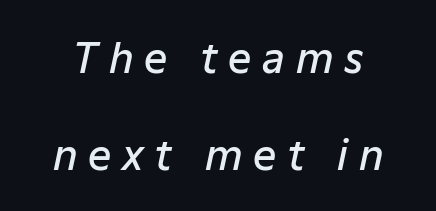
The image shows 41 px semibold type, italic (leaning right); set loose line spacing (2.36x), unusually wide letter spacing (+0.26 em), not underlined; low stroke contrast and a medium x-height.
